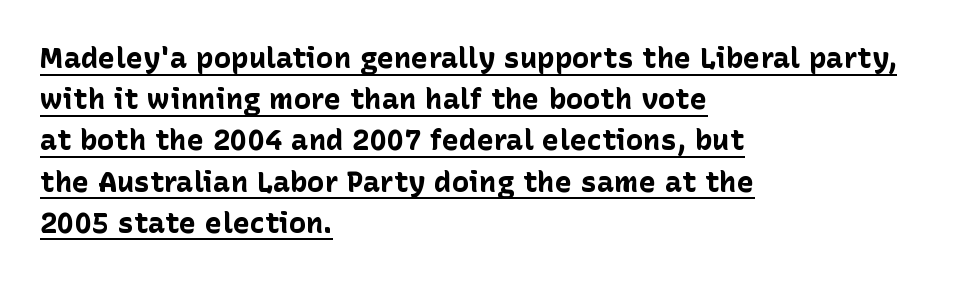
The image shows 29 px bold sans-serif type, upright; set left-aligned, normal line spacing (1.42x), normal letter spacing, underlined; low stroke contrast and a medium x-height.
